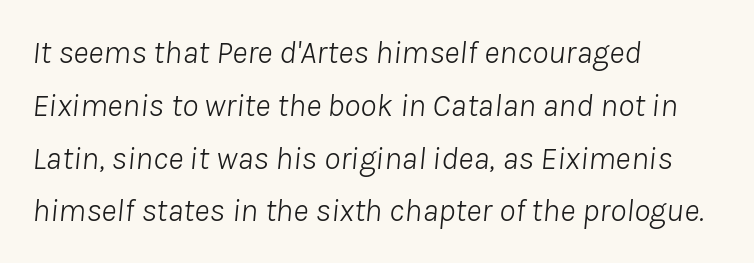
Q: Is the text bold? A: No.
Q: Is the text italic (slanted)? A: Yes, it leans right by about 8 degrees.
Q: Is the text underlined? A: No.
Q: How is the paragraph aligned? A: Left-aligned.
Q: Is the spacing between letters normal or unusually wide? A: Normal.
Q: Is the spacing between lines tight, normal or loose? A: Normal.
Q: Width (condensed, normal, or wide)? A: Normal.
Q: Stroke contrast? A: Low.
Q: x-height? A: Medium.
Q: Monospaced? A: No.
